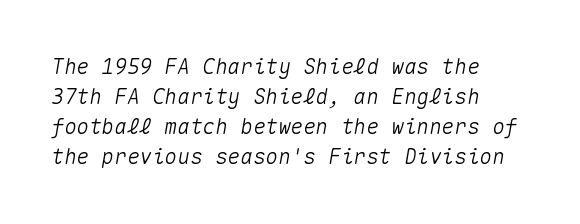
Line spacing here is normal. The passage is arranged the way most books set body copy — flush left. This rendering leaves character spacing at its baseline value. Just letters on the line, the space beneath them empty. Posture: slanted.
